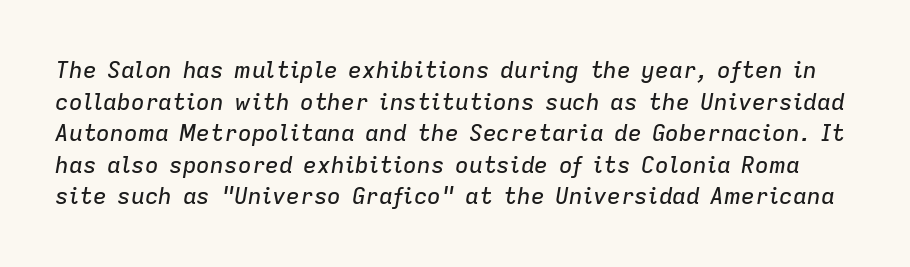
Q: Is the text italic (slanted)? A: Yes, it leans right by about 9 degrees.
Q: Is the text underlined? A: No.
Q: Is the spacing between letters normal or unusually wide? A: Normal.
Q: Is the spacing between lines tight, normal or loose? A: Normal.
